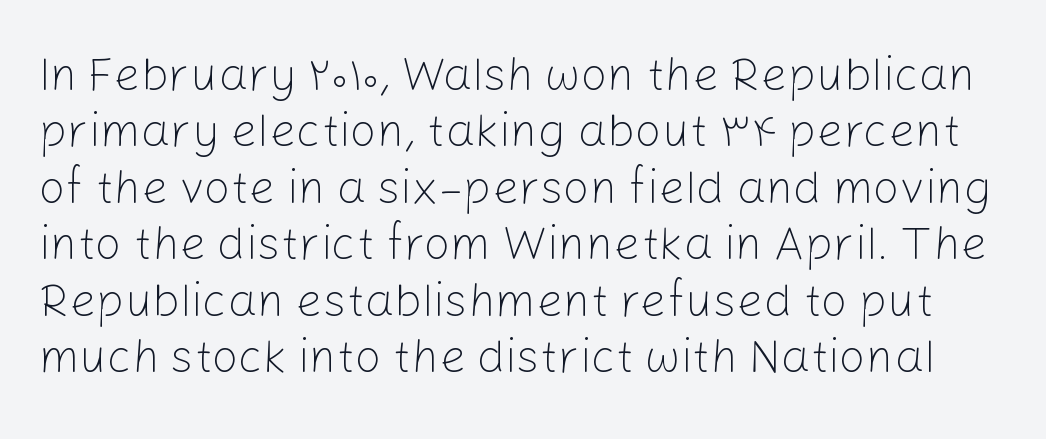
{"serif": "no", "italic": "no", "bold": "no", "weight": "light", "width": "normal", "stroke_contrast": "low", "x_height": "medium", "monospaced": "no", "underline": "no", "line_spacing_ratio": 1.2, "letter_spacing": "normal", "letter_spacing_em": 0.0, "glyph_px": 47}
